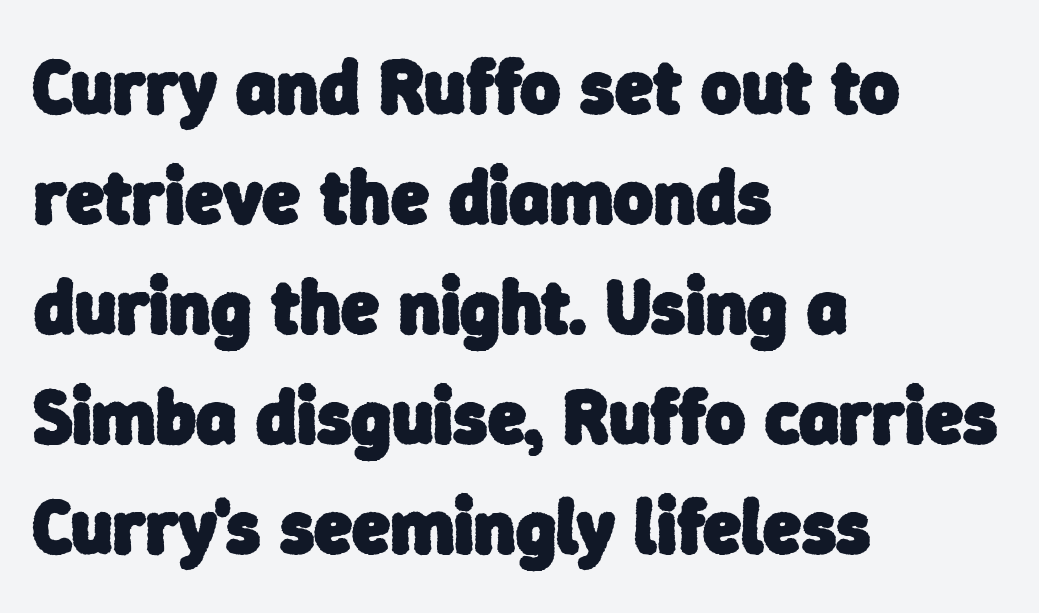
{"serif": "no", "bold": "yes", "weight": "heavy", "width": "normal", "stroke_contrast": "low", "x_height": "medium", "monospaced": "no", "underline": "no", "align": "left", "line_spacing": "normal", "line_spacing_ratio": 1.43, "letter_spacing": "normal", "letter_spacing_em": 0.0, "glyph_px": 77}
